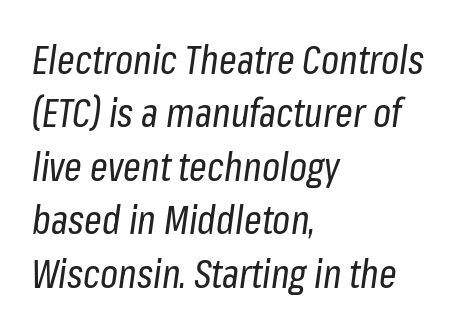
{"italic": "yes", "lean": "right", "slant_degrees": 8, "bold": "no", "weight": "regular", "width": "condensed", "stroke_contrast": "low", "x_height": "medium", "monospaced": "no", "underline": "no", "align": "left", "line_spacing": "normal", "line_spacing_ratio": 1.37, "letter_spacing": "normal", "letter_spacing_em": 0.0, "glyph_px": 39}
